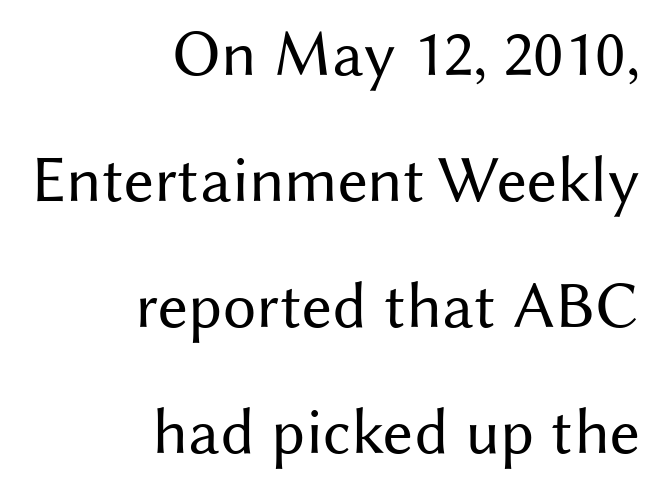
The image shows 66 px regular-weight sans-serif type, upright; set right-aligned, loose line spacing (1.91x), normal letter spacing, not underlined; medium stroke contrast and a medium x-height.
